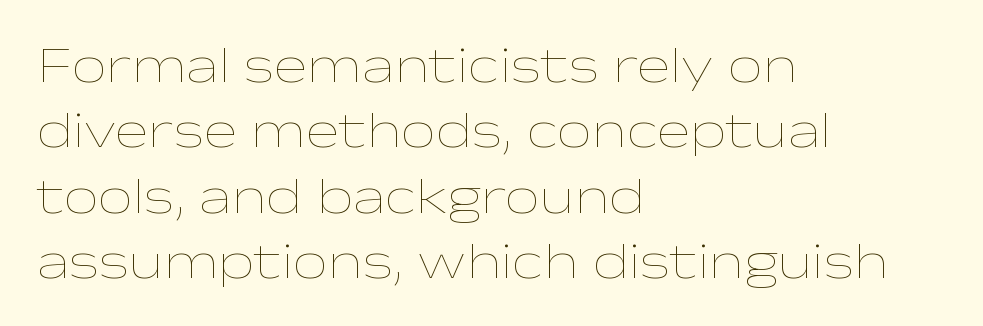
The image shows 50 px thin, wide type, upright; set left-aligned, normal line spacing (1.31x), normal letter spacing, not underlined; low stroke contrast and a medium x-height.
